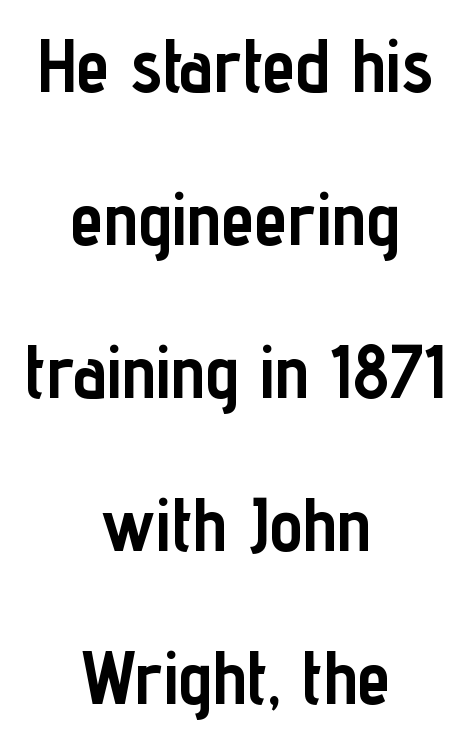
{"serif": "no", "italic": "no", "bold": "yes", "weight": "semibold", "width": "condensed", "stroke_contrast": "low", "x_height": "medium", "monospaced": "no", "underline": "no", "align": "center", "line_spacing": "loose", "line_spacing_ratio": 2.04, "letter_spacing": "normal", "letter_spacing_em": 0.0, "glyph_px": 75}
